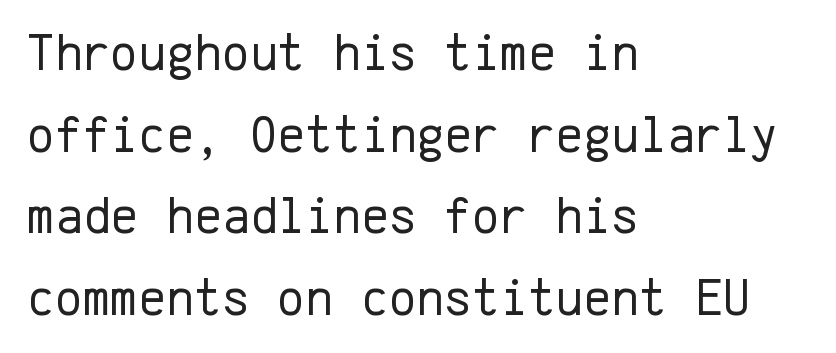
The image shows 53 px regular-weight sans-serif type, upright, monospaced; set left-aligned, normal line spacing (1.54x), normal letter spacing, not underlined; low stroke contrast and a medium x-height.
